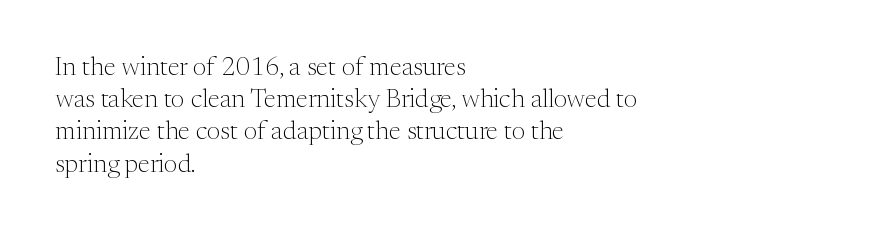
{"italic": "no", "bold": "no", "underline": "no", "align": "left", "line_spacing_ratio": 1.24, "letter_spacing": "normal", "letter_spacing_em": 0.0, "glyph_px": 26}
